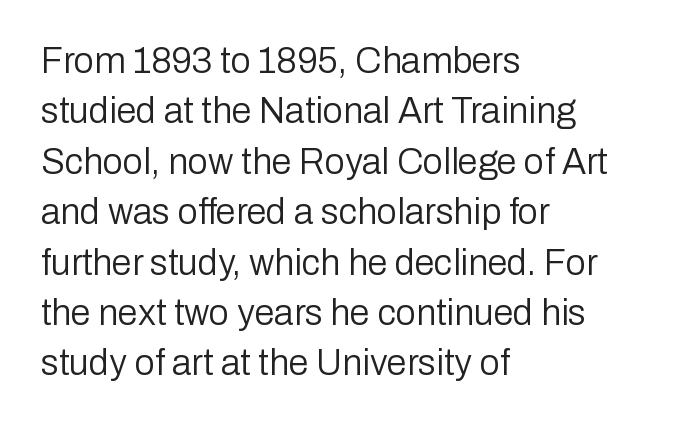
The image shows 36 px regular-weight sans-serif type, upright; set left-aligned, normal line spacing (1.4x), normal letter spacing, not underlined; low stroke contrast and a medium x-height.
